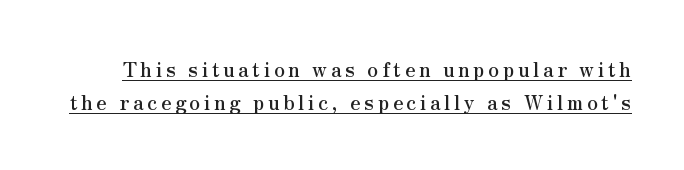
Every stem runs plumb, perpendicular to the baseline. Horizontal bands of white between lines are of average thickness. Decoration check: the copy is underlined.
